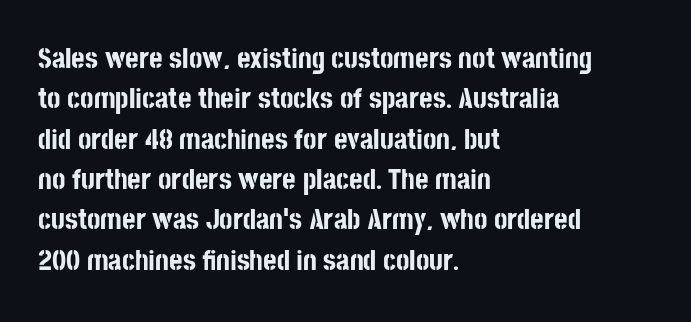
The image shows 29 px bold, condensed sans-serif type, upright; set left-aligned, normal line spacing (1.39x), normal letter spacing, not underlined; low stroke contrast and a large x-height.
